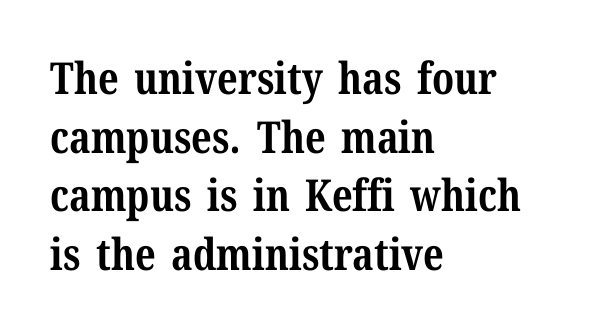
The image shows 44 px bold serif type, upright; set left-aligned, normal line spacing (1.33x), normal letter spacing, not underlined; medium stroke contrast and a medium x-height.
